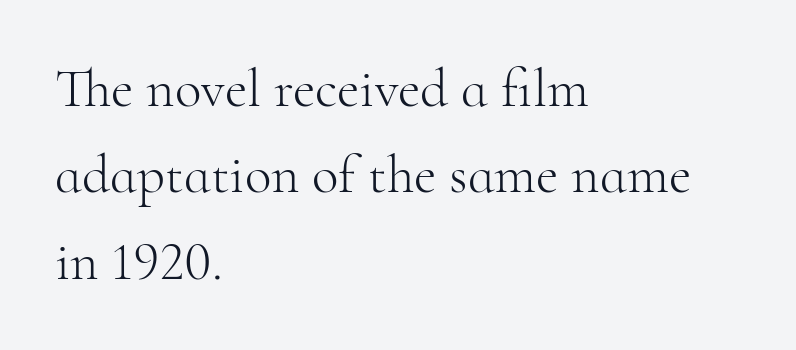
{"serif": "yes", "italic": "no", "bold": "no", "weight": "light", "width": "normal", "stroke_contrast": "high", "x_height": "small", "monospaced": "no", "underline": "no", "align": "left", "line_spacing": "normal", "line_spacing_ratio": 1.57, "letter_spacing": "normal", "letter_spacing_em": 0.0, "glyph_px": 55}
